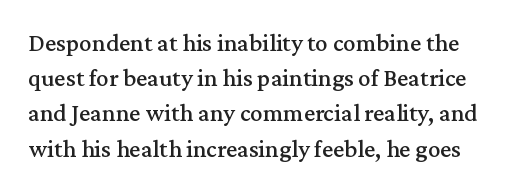
Q: Is the text italic (slanted)? A: No, it is upright.
Q: Is the text underlined? A: No.
Q: Is the spacing between letters normal or unusually wide? A: Normal.
Q: Is the spacing between lines tight, normal or loose? A: Normal.
